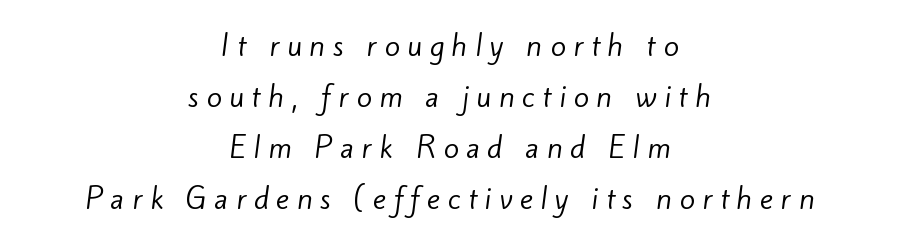
Q: Is the text bold? A: No.
Q: Is the typeface a serif or a sans-serif typeface? A: Sans-serif.
Q: Is the text underlined? A: No.
Q: How is the paragraph aligned? A: Centered.
Q: Is the spacing between letters normal or unusually wide? A: Unusually wide.
Q: Width (condensed, normal, or wide)? A: Normal.
Q: Stroke contrast? A: Low.
Q: x-height? A: Small.
Q: Monospaced? A: No.
